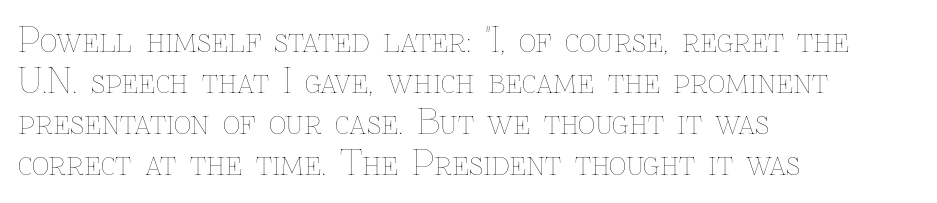
Q: Is the text bold? A: No.
Q: Is the text italic (slanted)? A: No, it is upright.
Q: Is the text underlined? A: No.
Q: How is the paragraph aligned? A: Left-aligned.
Q: Is the spacing between letters normal or unusually wide? A: Normal.
Q: Width (condensed, normal, or wide)? A: Normal.
Q: Stroke contrast? A: Low.
Q: x-height? A: Medium.
Q: Monospaced? A: No.
